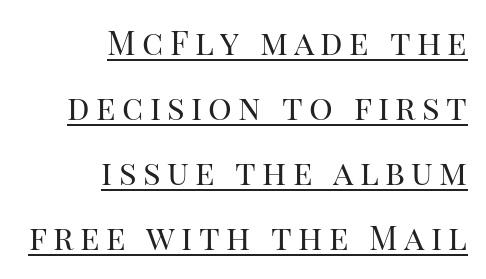
Q: Is the text bold? A: No.
Q: Is the text italic (slanted)? A: No, it is upright.
Q: Is the typeface a serif or a sans-serif typeface? A: Serif.
Q: Is the text underlined? A: Yes.
Q: How is the paragraph aligned? A: Right-aligned.
Q: Is the spacing between lines tight, normal or loose? A: Loose.
Q: Width (condensed, normal, or wide)? A: Normal.
Q: Stroke contrast? A: High.
Q: x-height? A: Large.
Q: Monospaced? A: No.
